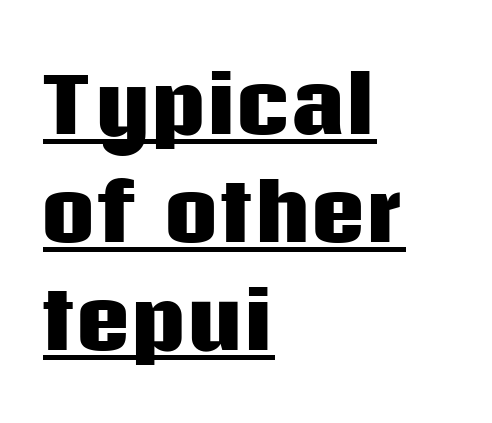
Strokes here are thick enough to call this a true bold. This is underlined copy, the kind a proofreader might mark for attention. Here the glyphs are tracked normally, forming tight word shapes. Honestly, the row spacing looks completely unremarkable. The face used here is proportionally spaced, like ordinary book or web type.
